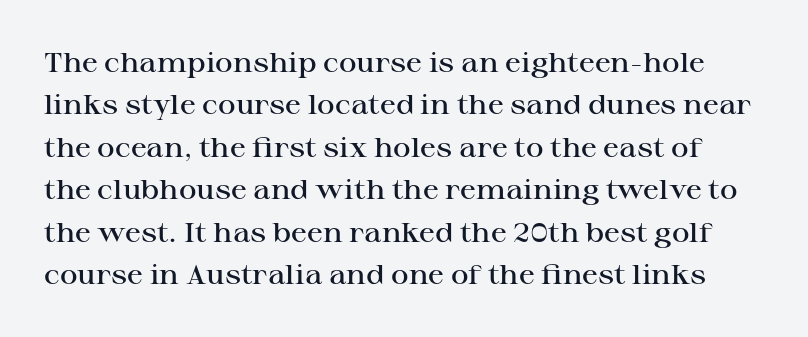
{"italic": "no", "bold": "semi", "underline": "no", "line_spacing": "normal", "line_spacing_ratio": 1.57, "letter_spacing": "normal", "letter_spacing_em": 0.0, "glyph_px": 27}
